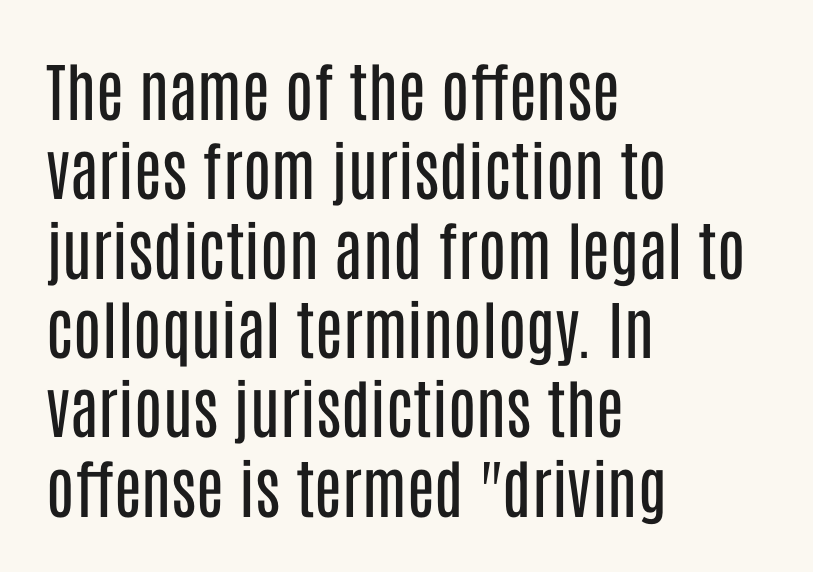
Compared with a centered layout, this one pins lines to the left instead. Italic? Not at all — the glyphs are vertical. The font sits on the lighter half of the weight spectrum, regular included. Words appear dense and cohesive because spacing is normal.
